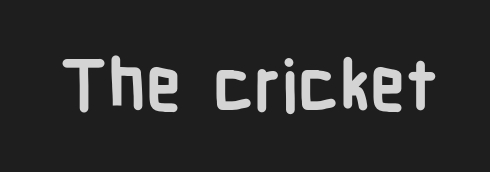
Pretty heavy lettering here — definitely bold. Clear beneath every line of the passage. This sample has the flowing, uneven cadence of proportional lettering. Default kerning and tracking; the words read as compact shapes.
